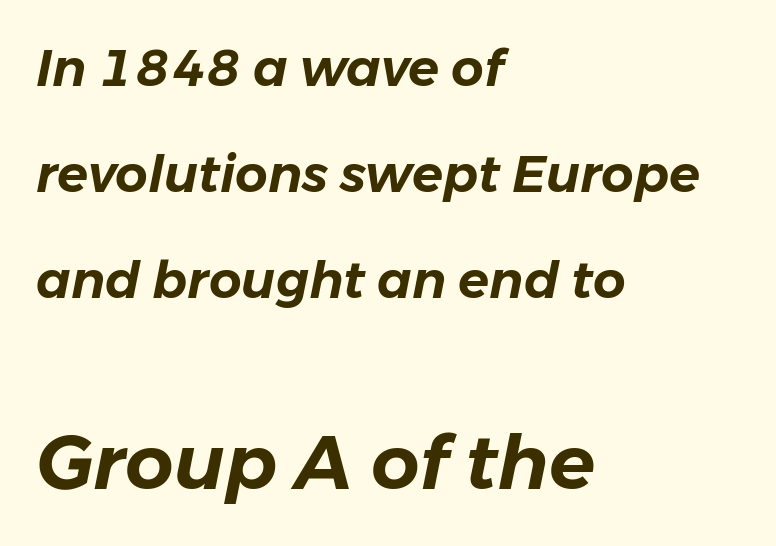
{"italic": "yes", "lean": "right", "slant_degrees": 11, "width": "normal", "stroke_contrast": "low", "x_height": "medium", "monospaced": "no", "underline": "no", "align": "left", "line_spacing": "loose", "line_spacing_ratio": 2.08, "letter_spacing": "normal", "letter_spacing_em": 0.0, "larger_block": "second", "size_ratio": 1.49, "glyph_px": 76}
